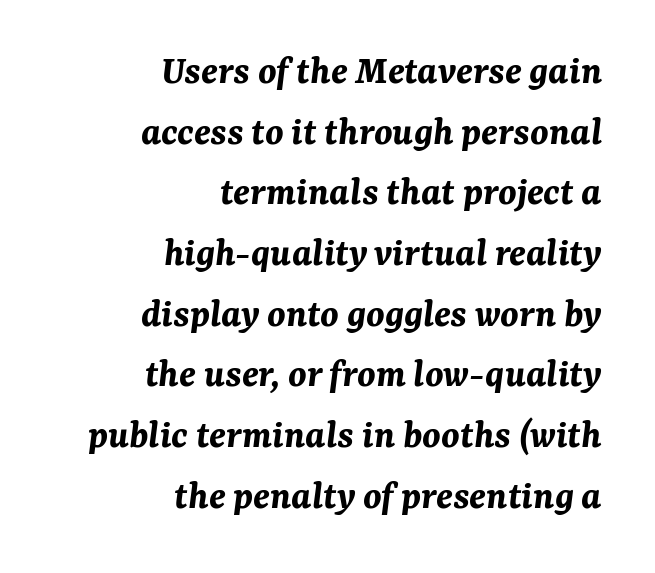
Q: Is the text bold? A: Yes.
Q: Is the text italic (slanted)? A: Yes, it leans right by about 7 degrees.
Q: Is the text underlined? A: No.
Q: How is the paragraph aligned? A: Right-aligned.
Q: Is the spacing between letters normal or unusually wide? A: Normal.
Q: Is the spacing between lines tight, normal or loose? A: Normal.
Q: Width (condensed, normal, or wide)? A: Normal.
Q: Stroke contrast? A: Medium.
Q: x-height? A: Medium.
Q: Monospaced? A: No.
